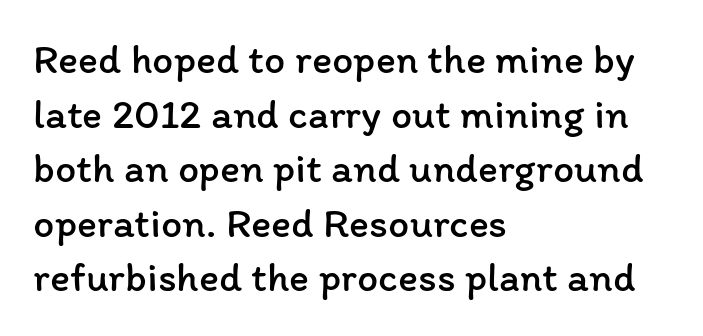
The rendering uses a moderate line-height, typical for paragraphs. The foot of each line stays bare and open. The strokes carry an ordinary text weight at most. In CSS terms this would be text-align: left. Posture: straight, roman, zero tilt. Do the characters align in a grid? No, the font is proportional.
